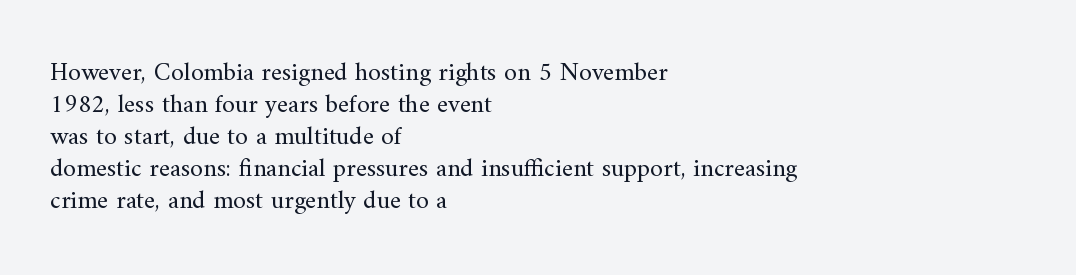
The passage shown is not underscored anywhere. Words appear dense and cohesive because spacing is normal. Alignment: flush left. Unlike italic type, these characters show no tilt at all.
